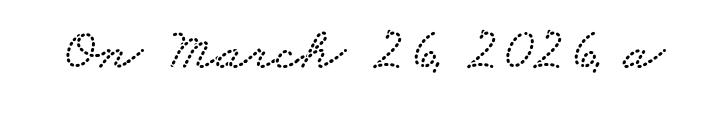
The image shows 60 px wide serif type; set normal letter spacing, not underlined; low stroke contrast and a small x-height.
